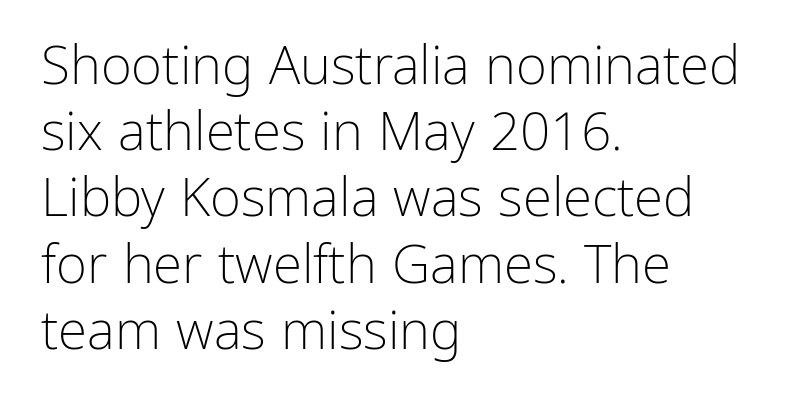
Q: Is the text bold? A: No.
Q: Is the text italic (slanted)? A: No, it is upright.
Q: Is the typeface a serif or a sans-serif typeface? A: Sans-serif.
Q: Is the text underlined? A: No.
Q: How is the paragraph aligned? A: Left-aligned.
Q: Is the spacing between letters normal or unusually wide? A: Normal.
Q: Is the spacing between lines tight, normal or loose? A: Normal.
Q: Width (condensed, normal, or wide)? A: Normal.
Q: Stroke contrast? A: Low.
Q: x-height? A: Medium.
Q: Monospaced? A: No.
